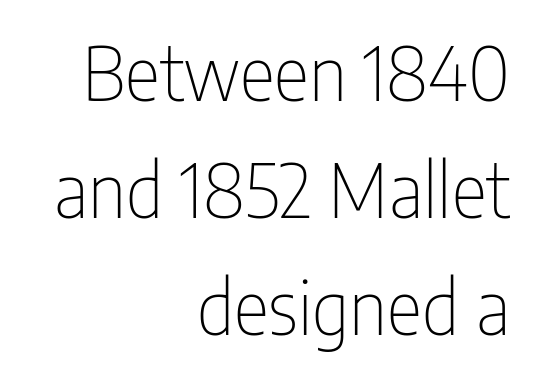
Look at the bottom of the vertical strokes: they stop flat, with no serifs. The space between consecutive lines is moderate. Unmarked baselines from the first word to the last. Is the block centered? No — it sits flush against the right margin.
